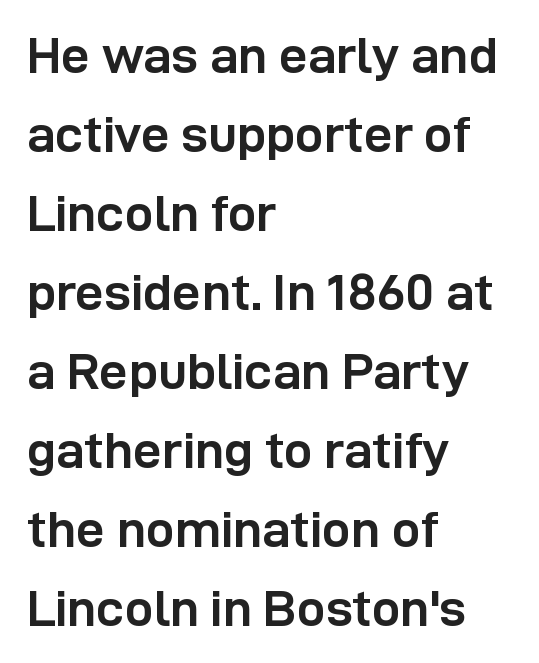
Q: Is the text bold? A: Yes.
Q: Is the text italic (slanted)? A: No, it is upright.
Q: Is the typeface a serif or a sans-serif typeface? A: Sans-serif.
Q: Is the text underlined? A: No.
Q: How is the paragraph aligned? A: Left-aligned.
Q: Is the spacing between letters normal or unusually wide? A: Normal.
Q: Is the spacing between lines tight, normal or loose? A: Normal.
Q: Width (condensed, normal, or wide)? A: Normal.
Q: Stroke contrast? A: Low.
Q: x-height? A: Medium.
Q: Monospaced? A: No.
